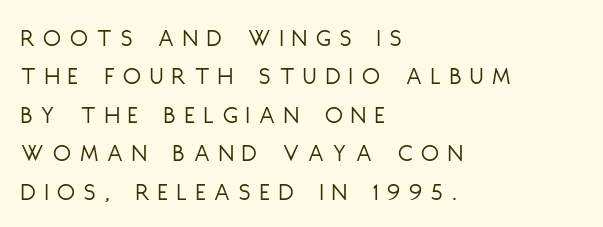
The image shows 26 px text type, upright; set left-aligned, normal line spacing (1.48x), unusually wide letter spacing (+0.35 em), not underlined.
